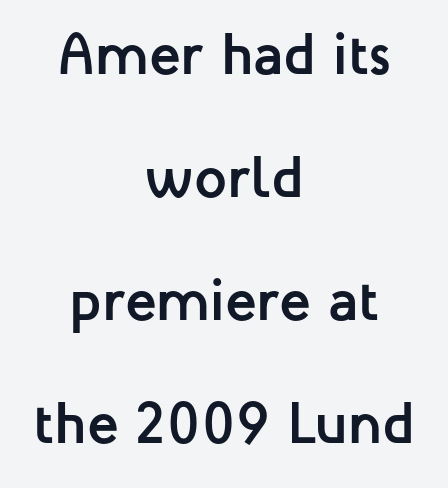
The image shows 58 px semibold sans-serif type, upright; set centered, loose line spacing (2.12x), normal letter spacing, not underlined; low stroke contrast and a medium x-height.
